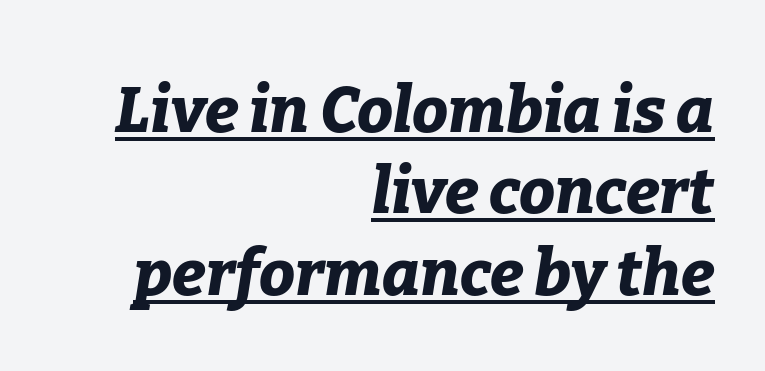
The rendering keeps characters at their native spacing. Slanted lettering throughout. Successive baselines arrive at the customary interval. Caption: lettering with a line underneath. Looks like regular typesetting: each glyph gets only the width it needs. Line endings align vertically; line beginnings do not.
